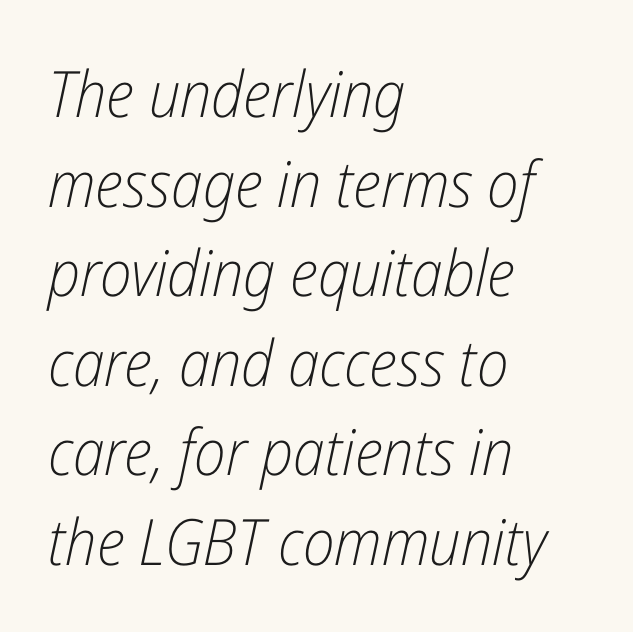
{"italic": "yes", "lean": "right", "slant_degrees": 12, "bold": "no", "weight": "light", "width": "condensed", "stroke_contrast": "low", "x_height": "medium", "monospaced": "no", "underline": "no", "align": "left", "line_spacing": "normal", "line_spacing_ratio": 1.4, "letter_spacing": "normal", "letter_spacing_em": 0.0, "glyph_px": 64}
